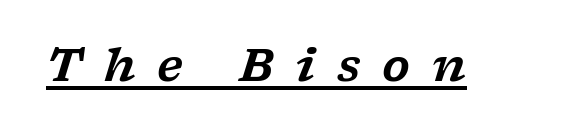
Q: Is the text italic (slanted)? A: Yes, it leans right by about 17 degrees.
Q: Is the typeface a serif or a sans-serif typeface? A: Serif.
Q: Is the text underlined? A: Yes.
Q: Is the spacing between letters normal or unusually wide? A: Unusually wide.
Q: Width (condensed, normal, or wide)? A: Wide.
Q: Stroke contrast? A: Low.
Q: x-height? A: Medium.
Q: Monospaced? A: No.
